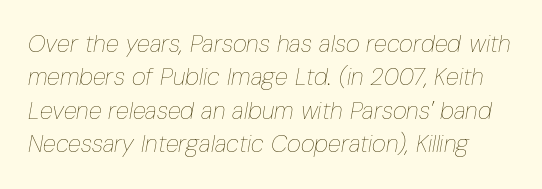
The weight tops out at a normal text grade. A typesetter would call this leading conventional body-copy spacing. An italicized treatment has been applied to the whole sample. Descender tails drop into unmarked territory. Short note: letters normally spaced.
